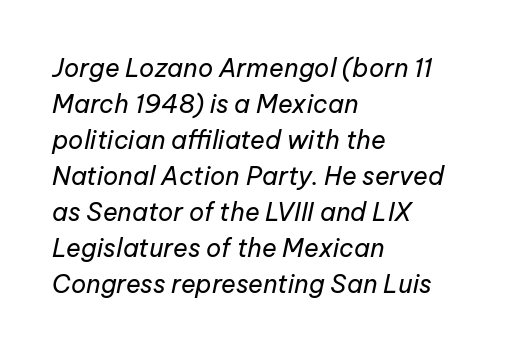
The image shows 25 px text type, italic (leaning right); set left-aligned, normal line spacing (1.44x), normal letter spacing, not underlined.
